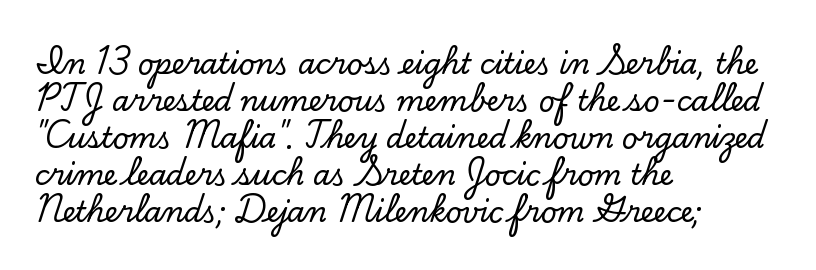
The image shows 28 px serif type; set left-aligned, normal line spacing (1.32x), normal letter spacing, not underlined; low stroke contrast and a small x-height.
